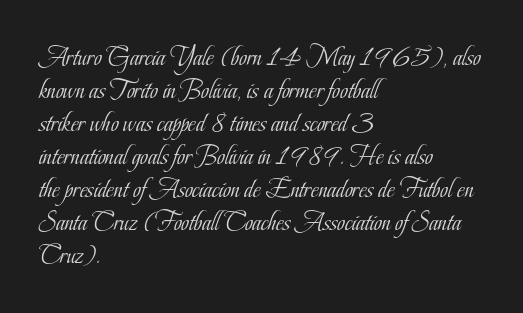
Q: Is the text bold? A: No.
Q: Is the text italic (slanted)? A: Yes.
Q: Is the text underlined? A: No.
Q: How is the paragraph aligned? A: Left-aligned.
Q: Is the spacing between letters normal or unusually wide? A: Normal.
